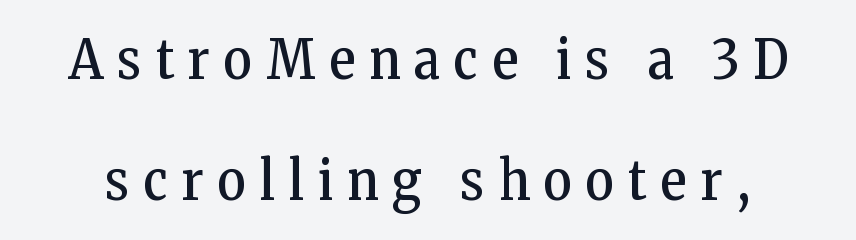
Observe the wide spacing: letters keep a clear distance from each other. The font family rendered here belongs to the serif group. Honestly, the rows look like they've been pulled way apart. Tall strokes in this sample are plumb rather than angled.
